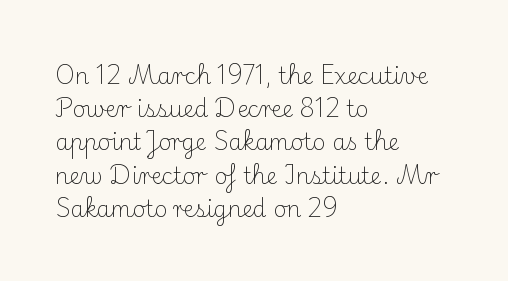
Tall strokes in this sample are plumb rather than angled. Weight: regular or lighter. Tracking value appears to be zero — textbook default spacing. The passage shown stacks its lines at a standard gap. The lines in this sample share a left origin and differ only in where they stop. Anything drawn beneath the words? Only blank space.
